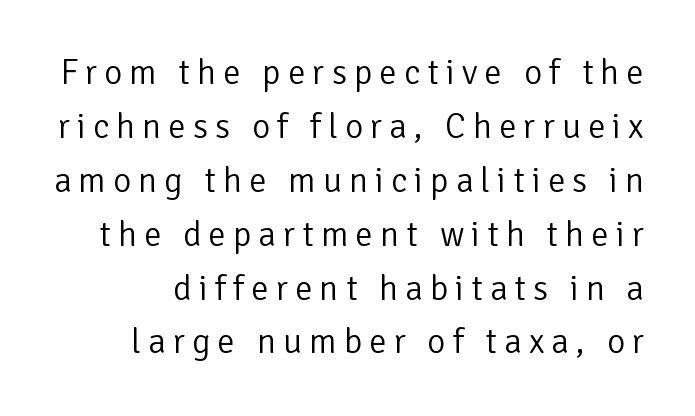
The image shows 35 px light sans-serif type, upright; set normal line spacing (1.54x), unusually wide letter spacing (+0.2 em), not underlined; low stroke contrast and a medium x-height.
